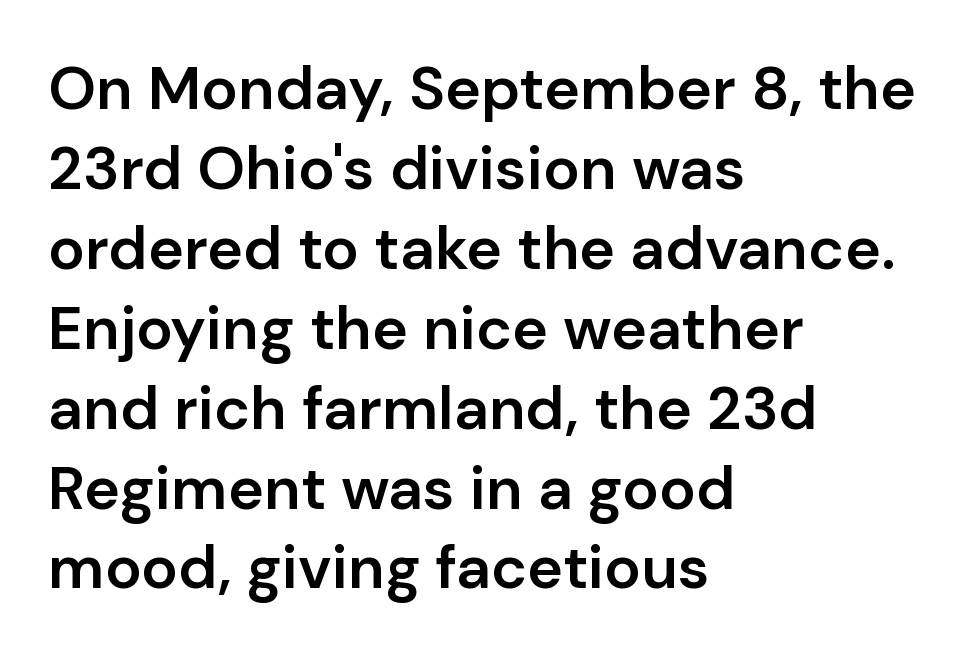
Q: Is the text bold? A: Semi-bold.
Q: Is the text italic (slanted)? A: No, it is upright.
Q: Is the typeface a serif or a sans-serif typeface? A: Sans-serif.
Q: Is the text underlined? A: No.
Q: How is the paragraph aligned? A: Left-aligned.
Q: Is the spacing between letters normal or unusually wide? A: Normal.
Q: Is the spacing between lines tight, normal or loose? A: Normal.
Q: Width (condensed, normal, or wide)? A: Normal.
Q: Stroke contrast? A: Low.
Q: x-height? A: Medium.
Q: Monospaced? A: No.
